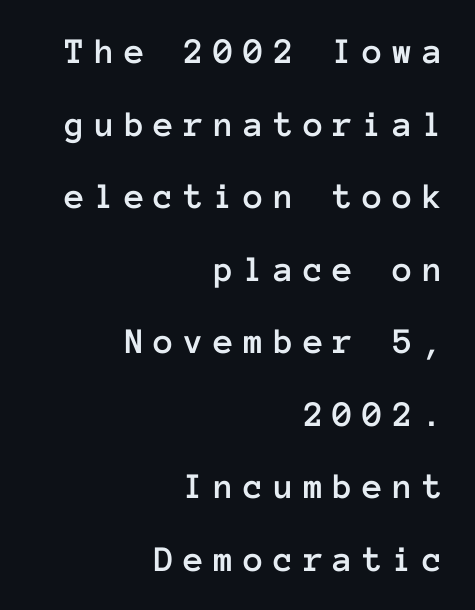
The image shows 37 px text type, upright, monospaced; set right-aligned, loose line spacing (1.96x), unusually wide letter spacing (+0.26 em), not underlined; low stroke contrast and a medium x-height.
